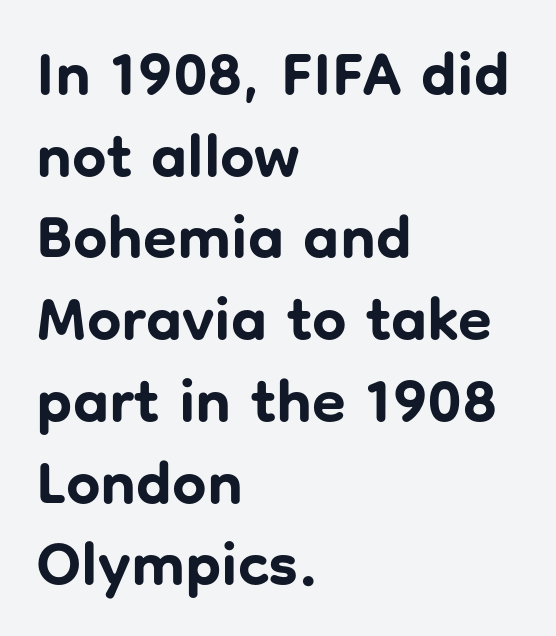
The image shows 61 px bold sans-serif type, upright; set left-aligned, normal line spacing (1.34x), normal letter spacing, not underlined; low stroke contrast and a medium x-height.
